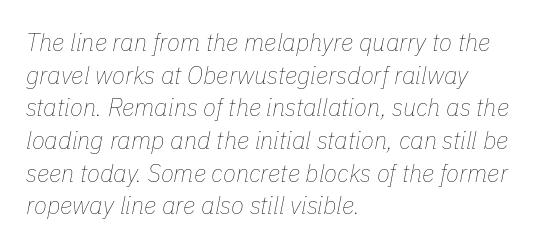
The image shows 24 px text type, italic (leaning right); set left-aligned, normal line spacing (1.36x), normal letter spacing, not underlined.
